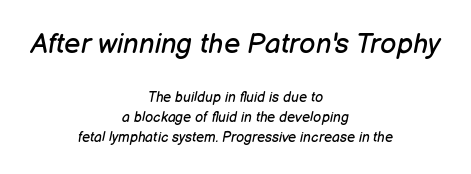
{"italic": "yes", "lean": "right", "slant_degrees": 12, "bold": "no", "weight": "regular", "width": "normal", "stroke_contrast": "low", "x_height": "medium", "monospaced": "no", "underline": "no", "align": "center", "line_spacing": "normal", "line_spacing_ratio": 1.42, "letter_spacing": "normal", "letter_spacing_em": 0.0, "larger_block": "first", "size_ratio": 2.0, "glyph_px": 28}
